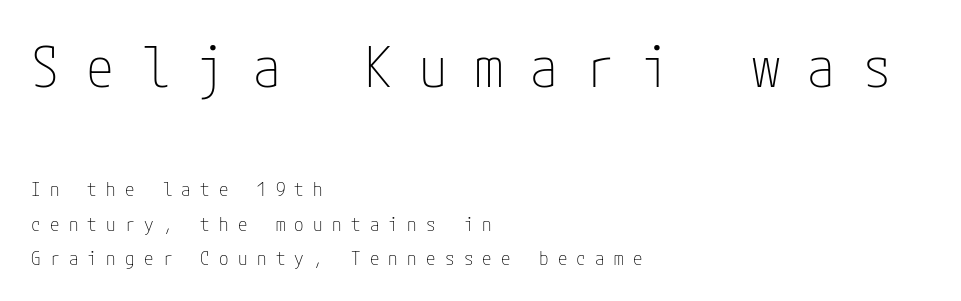
The image shows 56 px thin, condensed sans-serif type, upright; set left-aligned, line spacing 1.81x, unusually wide letter spacing (+0.49 em), not underlined; the first (top) block is 2.95x larger; low stroke contrast and a medium x-height.
